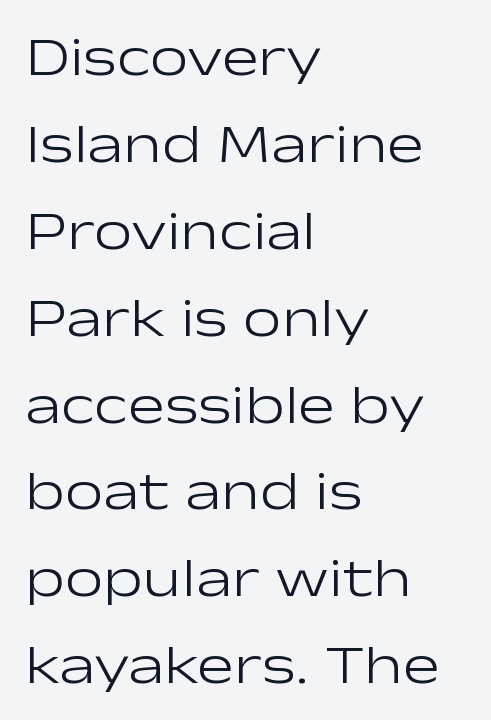
Think standard paragraph weight, or any step lighter than that. This is the regular roman posture of the typeface. Leftover space on each line is placed entirely after the last word. The letters advance in unequal steps, a hallmark of proportional type. You could call the tracking neutral — neither tight nor loose.
